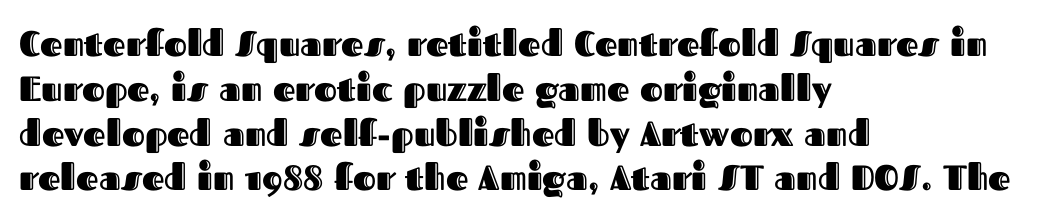
The image shows 35 px text type, upright; set left-aligned, normal line spacing (1.28x), normal letter spacing, not underlined; a medium x-height.
